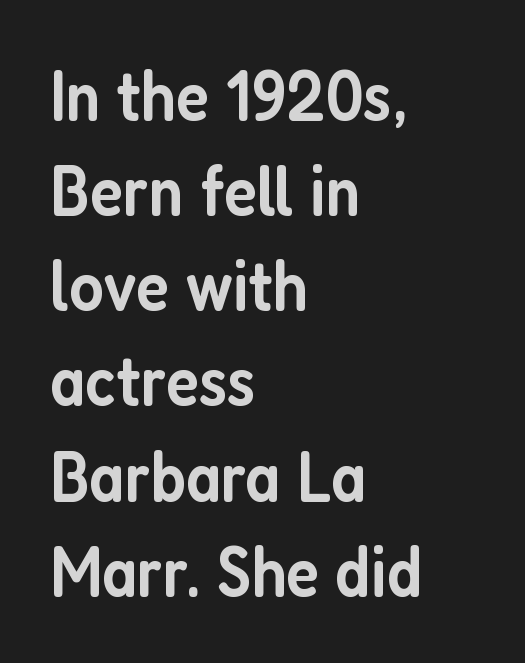
{"serif": "no", "italic": "no", "bold": "semi", "weight": "semibold", "width": "condensed", "stroke_contrast": "low", "x_height": "medium", "monospaced": "no", "underline": "no", "align": "left", "line_spacing": "normal", "line_spacing_ratio": 1.34, "letter_spacing": "normal", "letter_spacing_em": 0.0, "glyph_px": 71}
